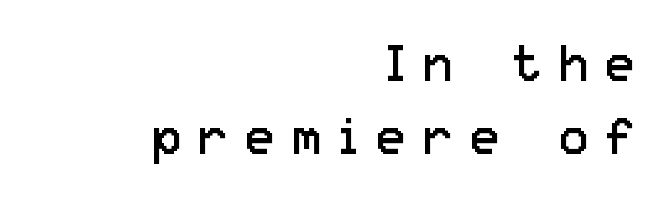
The image shows 51 px regular-weight sans-serif type, upright; set right-aligned, normal line spacing (1.43x), unusually wide letter spacing (+0.32 em), not underlined; low stroke contrast and a medium x-height.
